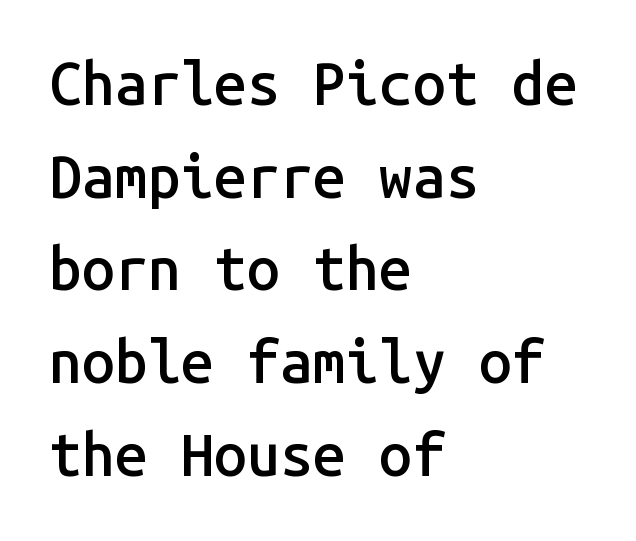
{"serif": "no", "italic": "no", "bold": "semi", "weight": "semibold", "width": "normal", "stroke_contrast": "low", "x_height": "medium", "monospaced": "yes", "underline": "no", "align": "left", "line_spacing": "normal", "line_spacing_ratio": 1.57, "letter_spacing": "normal", "letter_spacing_em": 0.0, "glyph_px": 59}
